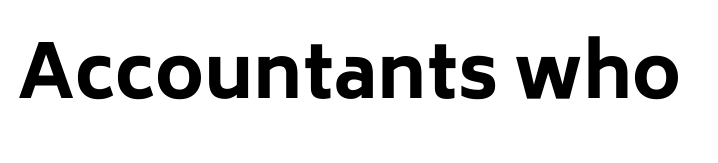
Q: Is the text bold? A: Yes.
Q: Is the text italic (slanted)? A: No, it is upright.
Q: Is the typeface a serif or a sans-serif typeface? A: Sans-serif.
Q: Is the text underlined? A: No.
Q: Is the spacing between letters normal or unusually wide? A: Normal.
Q: Width (condensed, normal, or wide)? A: Normal.
Q: Stroke contrast? A: Low.
Q: x-height? A: Medium.
Q: Monospaced? A: No.
